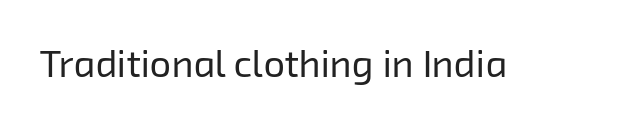
Underlining? Definitely not there. A light-to-regular cut is what we see here. Is this a fixed-width face? No — the glyphs have proportional, varying widths. The tracking reads as untouched default to a designer's eye. Letterform terminals end flat and unadorned throughout the passage.
